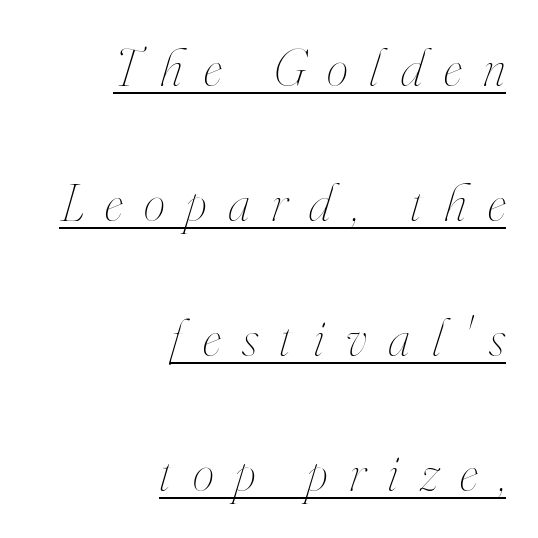
{"italic": "yes", "lean": "right", "slant_degrees": 16, "bold": "no", "weight": "thin", "width": "condensed", "stroke_contrast": "high", "x_height": "small", "monospaced": "no", "underline": "yes", "align": "right", "line_spacing": "loose", "line_spacing_ratio": 2.5, "letter_spacing": "wide", "letter_spacing_em": 0.4, "glyph_px": 54}
